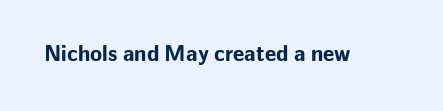
The image shows 22 px bold type, upright; set normal letter spacing, not underlined.
